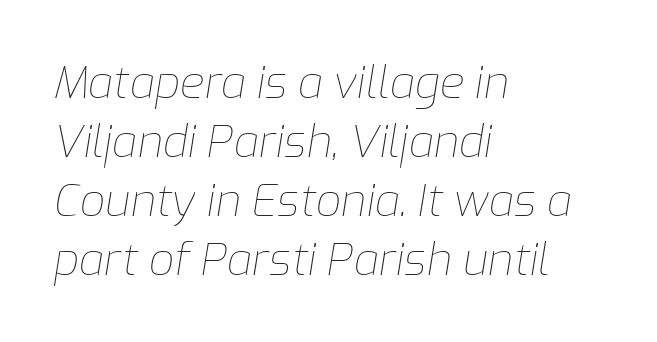
The image shows 45 px thin type, italic (leaning right); set left-aligned, normal line spacing (1.31x), normal letter spacing, not underlined; low stroke contrast and a medium x-height.
